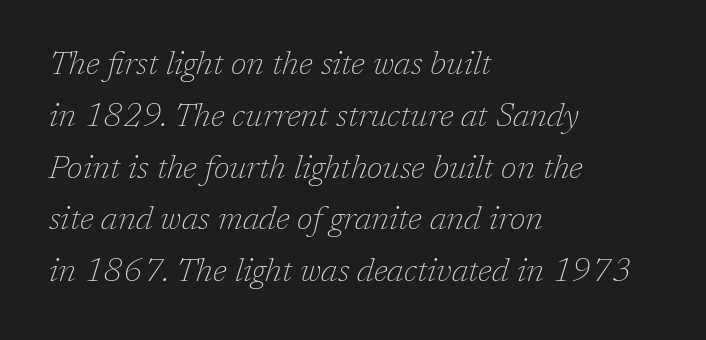
Q: Is the text bold? A: No.
Q: Is the text italic (slanted)? A: Yes, it leans right by about 17 degrees.
Q: Is the typeface a serif or a sans-serif typeface? A: Serif.
Q: Is the text underlined? A: No.
Q: How is the paragraph aligned? A: Left-aligned.
Q: Is the spacing between letters normal or unusually wide? A: Normal.
Q: Is the spacing between lines tight, normal or loose? A: Normal.
Q: Width (condensed, normal, or wide)? A: Normal.
Q: Stroke contrast? A: Low.
Q: x-height? A: Medium.
Q: Monospaced? A: No.
